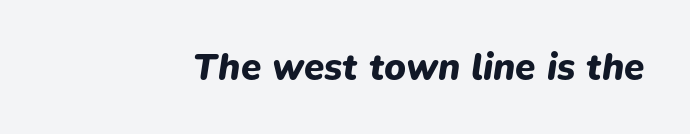
{"italic": "yes", "lean": "right", "slant_degrees": 9, "bold": "yes", "weight": "heavy", "width": "normal", "stroke_contrast": "low", "x_height": "medium", "monospaced": "no", "underline": "no", "letter_spacing": "normal", "letter_spacing_em": 0.0, "glyph_px": 37}
